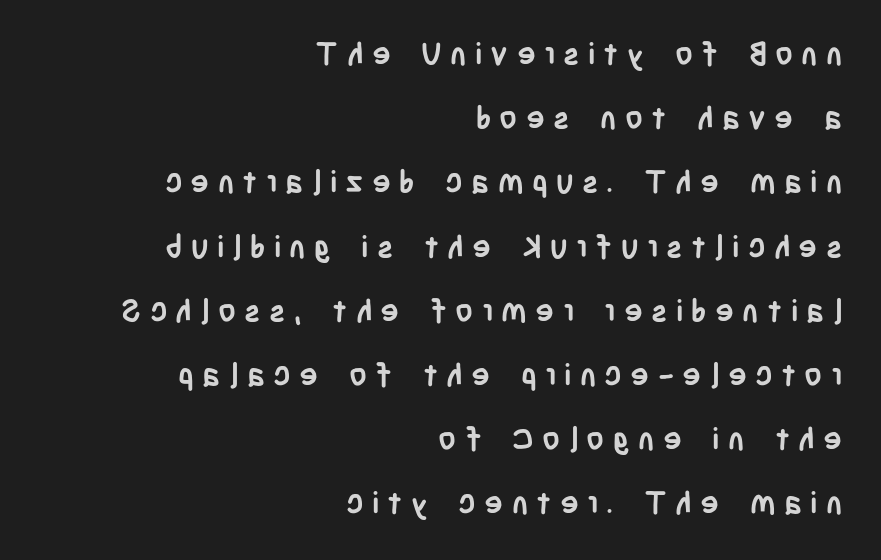
Q: Is the text bold? A: Yes.
Q: Is the text italic (slanted)? A: No, it is upright.
Q: Is the typeface a serif or a sans-serif typeface? A: Sans-serif.
Q: Is the text underlined? A: No.
Q: How is the paragraph aligned? A: Right-aligned.
Q: Is the spacing between letters normal or unusually wide? A: Unusually wide.
Q: Is the spacing between lines tight, normal or loose? A: Loose.
Q: Width (condensed, normal, or wide)? A: Condensed.
Q: Stroke contrast? A: Low.
Q: x-height? A: Large.
Q: Monospaced? A: No.
